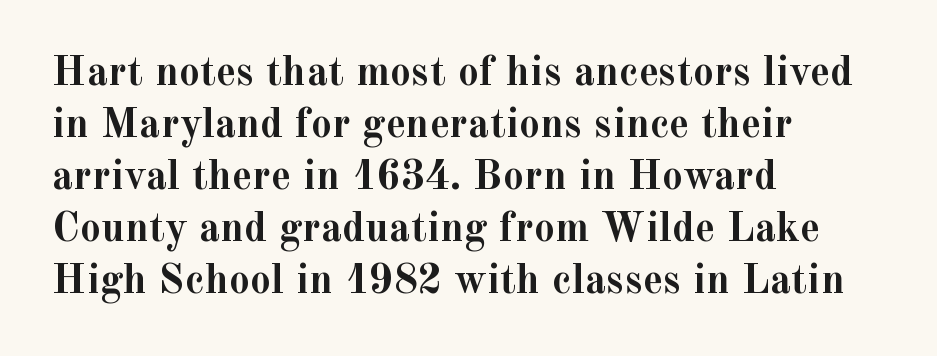
{"serif": "yes", "italic": "no", "bold": "yes", "weight": "semibold", "width": "normal", "x_height": "small", "monospaced": "no", "underline": "no", "align": "left", "line_spacing_ratio": 1.24, "letter_spacing": "normal", "letter_spacing_em": 0.0, "glyph_px": 42}
